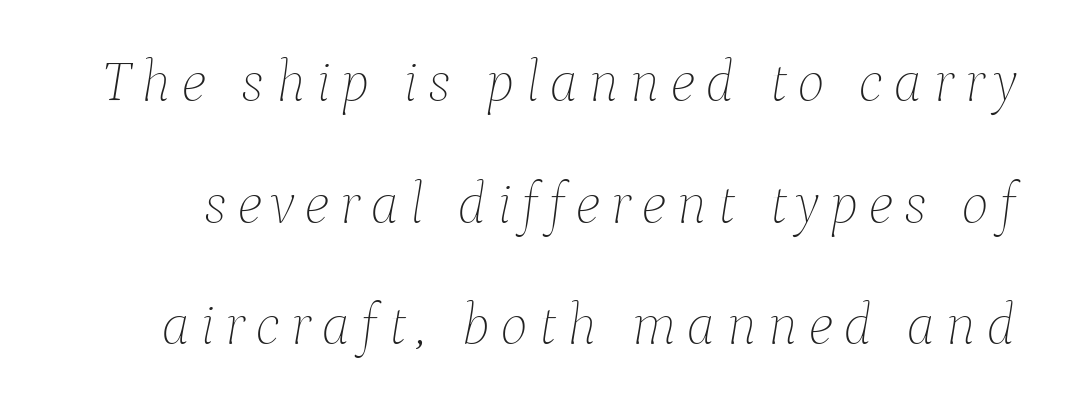
Q: Is the text bold? A: No.
Q: Is the text italic (slanted)? A: Yes, it leans right by about 9 degrees.
Q: Is the text underlined? A: No.
Q: Is the spacing between lines tight, normal or loose? A: Loose.
Q: Width (condensed, normal, or wide)? A: Normal.
Q: Stroke contrast? A: Low.
Q: x-height? A: Medium.
Q: Monospaced? A: No.
